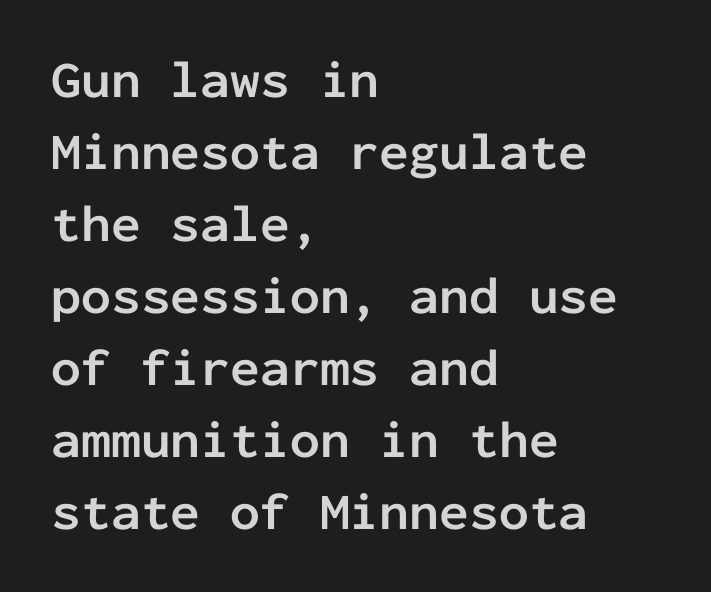
Letters rest on an invisible, unmarked baseline. Vertical strokes here are truly vertical. Each line starts at the same left margin while the right side varies. Leading: standard.
